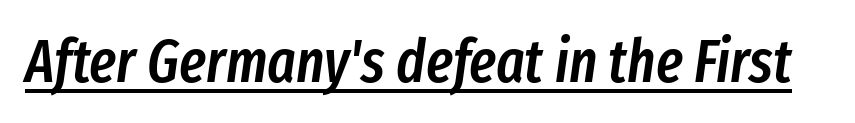
Its strokes are somewhat broadened, the hallmark of semibold type. The passage shown is typed in a proportional face where columns would drift. This rendering features underlined lettering. The axis of the letterforms is tilted away from vertical. Honestly, the letter spacing is just normal — you wouldn't notice it.
